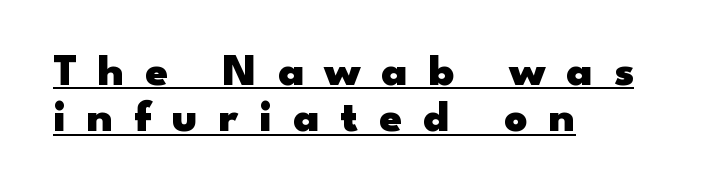
Q: Is the text bold? A: Yes.
Q: Is the text italic (slanted)? A: No, it is upright.
Q: Is the typeface a serif or a sans-serif typeface? A: Sans-serif.
Q: Is the text underlined? A: Yes.
Q: How is the paragraph aligned? A: Left-aligned.
Q: Is the spacing between letters normal or unusually wide? A: Unusually wide.
Q: Is the spacing between lines tight, normal or loose? A: Tight.
Q: Width (condensed, normal, or wide)? A: Wide.
Q: Stroke contrast? A: Low.
Q: x-height? A: Small.
Q: Monospaced? A: No.
